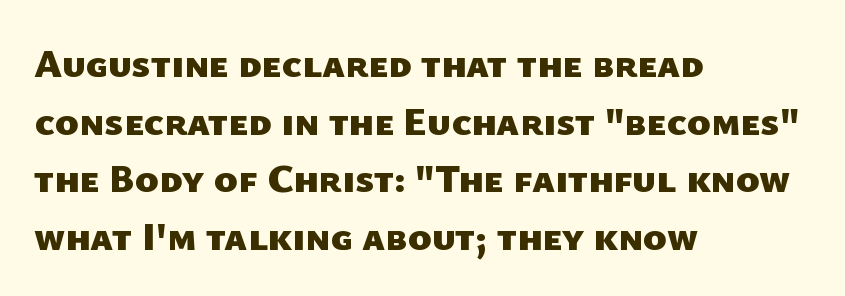
{"serif": "no", "bold": "yes", "weight": "heavy", "width": "normal", "stroke_contrast": "low", "x_height": "medium", "monospaced": "no", "underline": "no", "align": "left", "line_spacing": "normal", "line_spacing_ratio": 1.44, "letter_spacing": "normal", "letter_spacing_em": 0.0, "glyph_px": 40}
